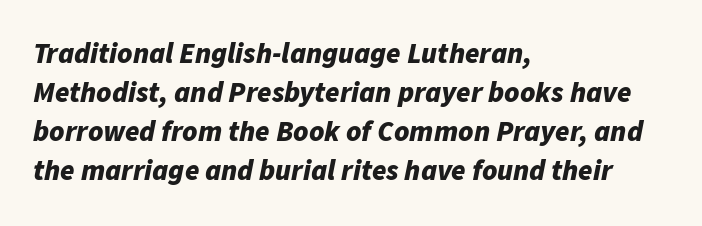
Q: Is the text bold? A: Yes.
Q: Is the text italic (slanted)? A: Yes, it leans right by about 11 degrees.
Q: Is the text underlined? A: No.
Q: How is the paragraph aligned? A: Left-aligned.
Q: Is the spacing between letters normal or unusually wide? A: Normal.
Q: Is the spacing between lines tight, normal or loose? A: Normal.
Q: Width (condensed, normal, or wide)? A: Normal.
Q: Stroke contrast? A: Low.
Q: x-height? A: Medium.
Q: Monospaced? A: No.
